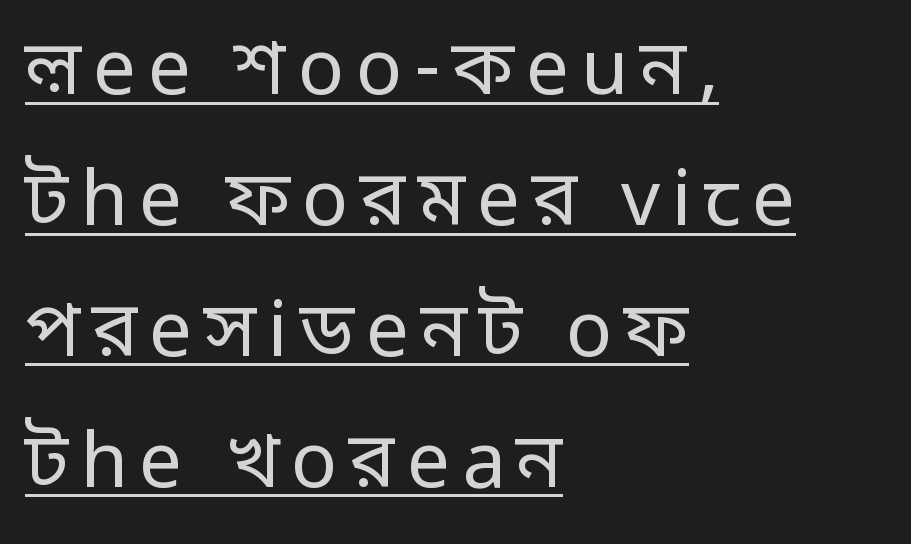
{"serif": "no", "italic": "no", "bold": "no", "weight": "regular", "width": "normal", "stroke_contrast": "low", "x_height": "medium", "monospaced": "no", "underline": "yes", "align": "left", "line_spacing": "normal", "line_spacing_ratio": 1.7, "glyph_px": 77}
